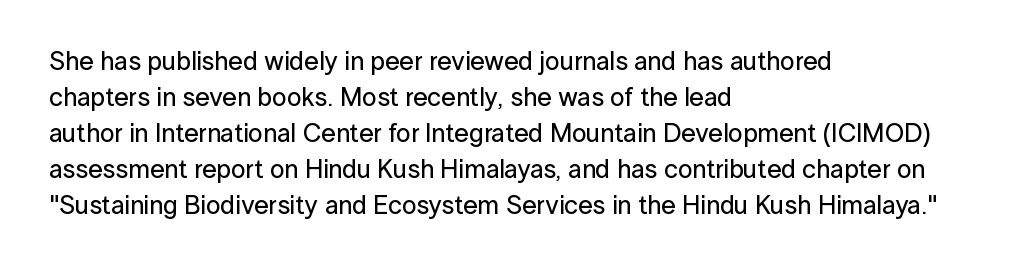
This is roman type, the default non-slanted kind. Standard letterfit; no display-style spreading of the glyphs. Evenly set lines give the paragraph a standard silhouette. The specimen omits any rule beneath the text block's lines. The paragraph shown leans on its left margin.
